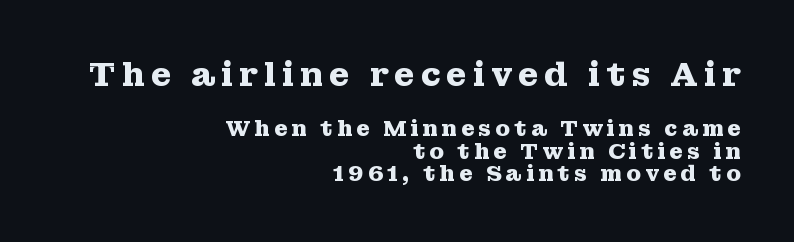
{"serif": "yes", "italic": "no", "bold": "yes", "weight": "heavy", "width": "wide", "stroke_contrast": "medium", "x_height": "medium", "monospaced": "no", "underline": "no", "align": "right", "line_spacing": "tight", "line_spacing_ratio": 1.04, "larger_block": "first", "size_ratio": 1.5, "glyph_px": 33}
